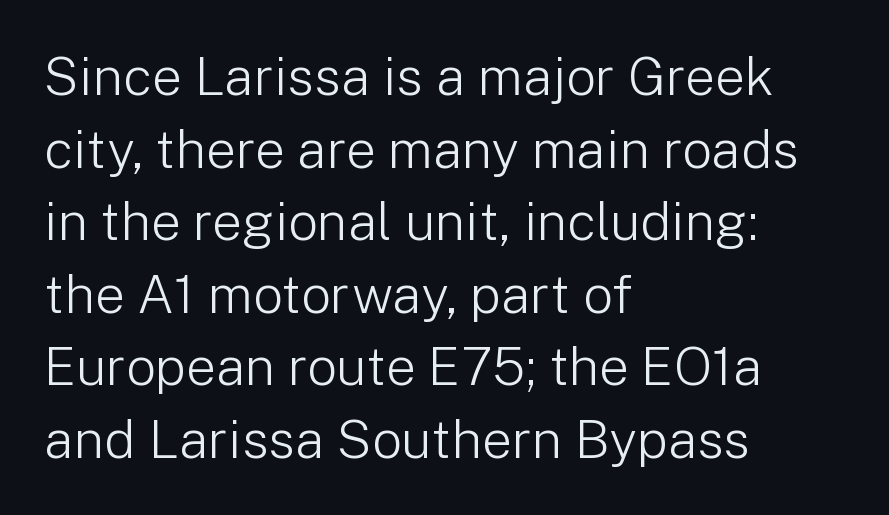
The letters carry no serifs — their stems end cleanly without finishing strokes. This is roman type, the default non-slanted kind. Beneath every word, the page is bare. These lines are rendered in a variable-pitch font. Unbolded letterforms with no extra heft. The gaps between neighbouring characters are ordinary and unremarkable.
